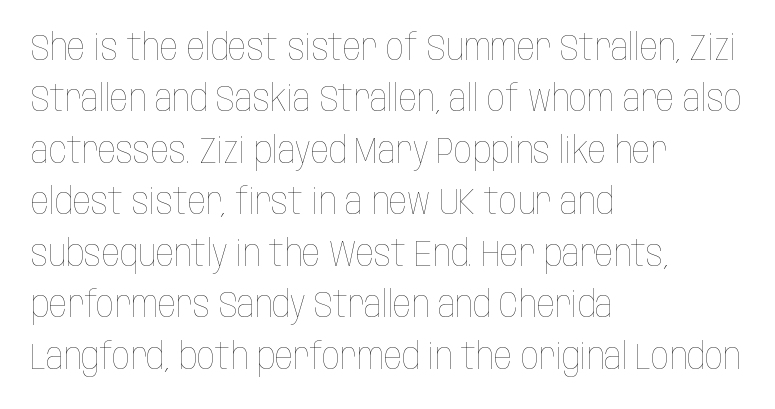
Decoration check: the copy has no underline. The type sits square on the baseline with zero lean. The letters advance in unequal steps, a hallmark of proportional type. A classic flush-left, rag-right setting is used for this passage. Tracking value appears to be zero — textbook default spacing. No chunkiness to these letters — they're not bold.
